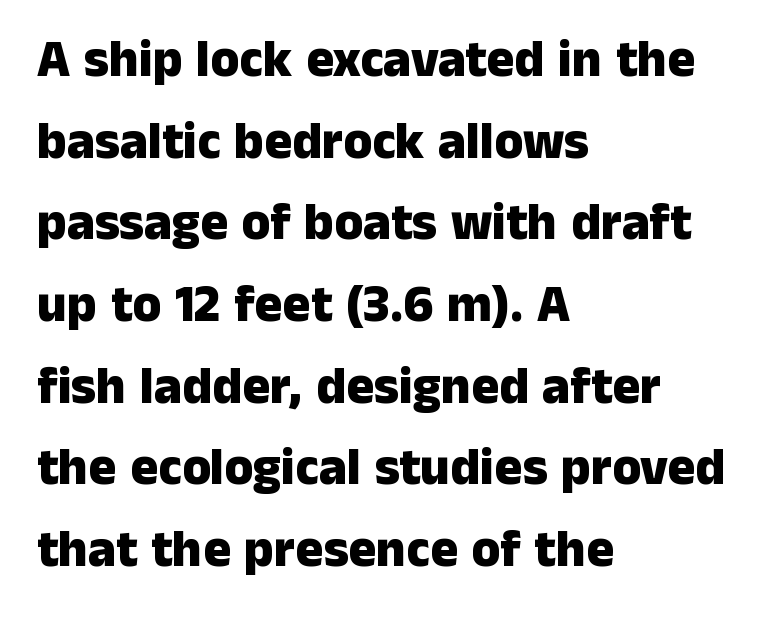
Font category for this specimen: sans-serif. This sample has the flowing, uneven cadence of proportional lettering. The rows are spaced the way most documents space them. Tracking value appears to be zero — textbook default spacing. Type without underlining. The axis of the letterforms is exactly vertical.
